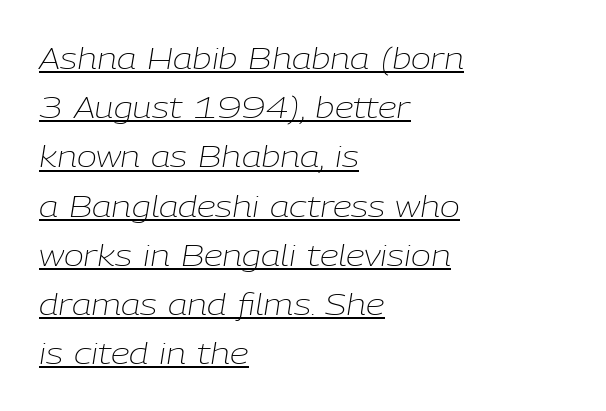
{"italic": "yes", "lean": "right", "slant_degrees": 9, "bold": "no", "weight": "light", "width": "normal", "stroke_contrast": "low", "x_height": "medium", "monospaced": "no", "underline": "yes", "align": "left", "line_spacing": "normal", "line_spacing_ratio": 1.64, "letter_spacing": "normal", "letter_spacing_em": 0.0, "glyph_px": 30}
